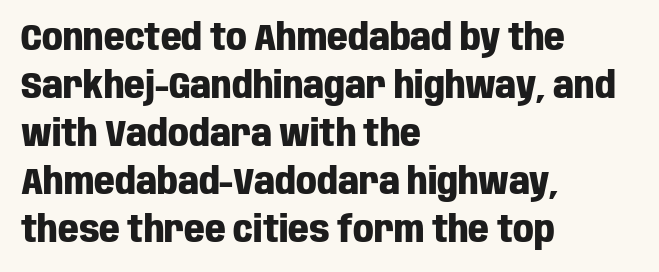
The image shows 36 px heavy, condensed sans-serif type, upright; set left-aligned, normal line spacing (1.33x), normal letter spacing, not underlined; low stroke contrast and a large x-height.
